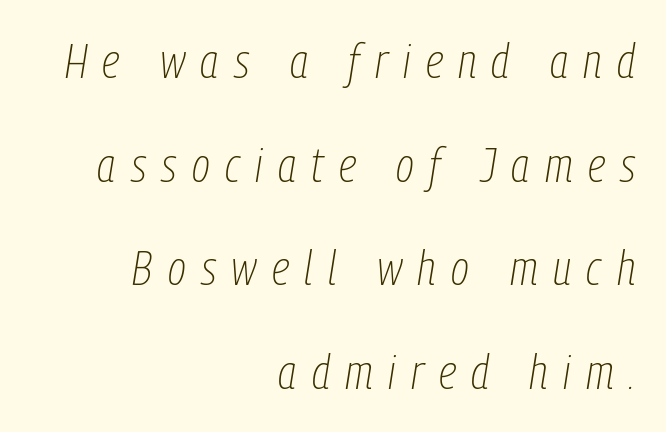
The image shows 48 px thin, condensed type, italic (leaning right); set right-aligned, loose line spacing (2.16x), unusually wide letter spacing (+0.32 em), not underlined; low stroke contrast and a medium x-height.
